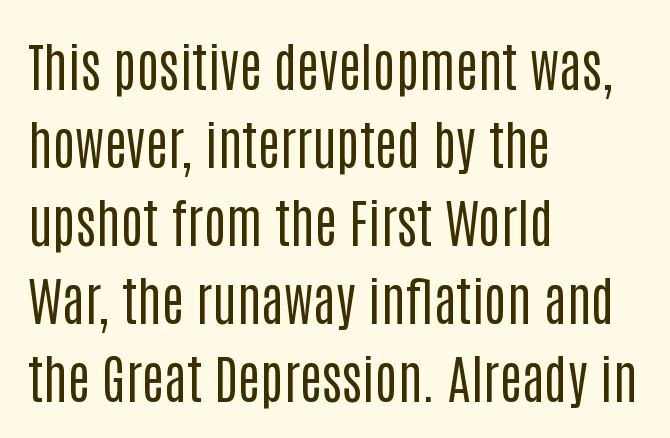
Q: Is the text bold? A: No.
Q: Is the text italic (slanted)? A: No, it is upright.
Q: Is the typeface a serif or a sans-serif typeface? A: Sans-serif.
Q: Is the text underlined? A: No.
Q: How is the paragraph aligned? A: Left-aligned.
Q: Is the spacing between letters normal or unusually wide? A: Normal.
Q: Is the spacing between lines tight, normal or loose? A: Normal.
Q: Width (condensed, normal, or wide)? A: Condensed.
Q: Stroke contrast? A: Low.
Q: x-height? A: Large.
Q: Monospaced? A: No.
